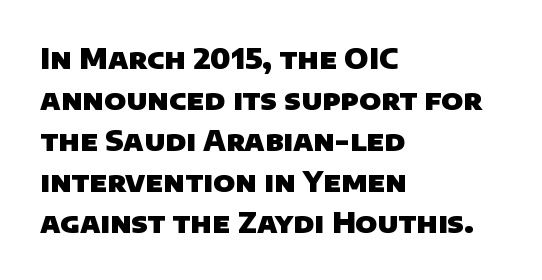
The image shows 28 px heavy sans-serif type; set left-aligned, normal line spacing (1.46x), normal letter spacing, not underlined; low stroke contrast and a large x-height.
